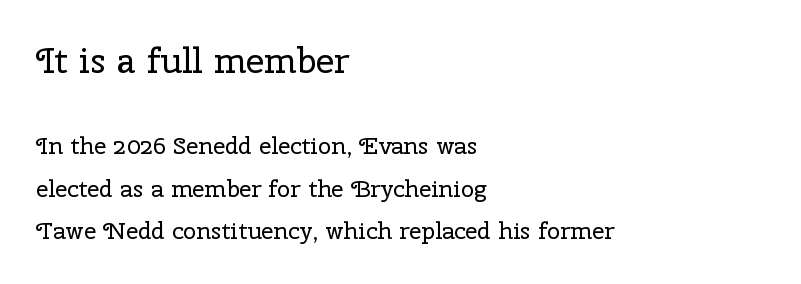
{"serif": "yes", "italic": "no", "bold": "no", "weight": "regular", "width": "normal", "stroke_contrast": "low", "x_height": "medium", "monospaced": "no", "underline": "no", "align": "left", "line_spacing_ratio": 1.78, "letter_spacing": "normal", "letter_spacing_em": 0.0, "larger_block": "first", "size_ratio": 1.5, "glyph_px": 36}
